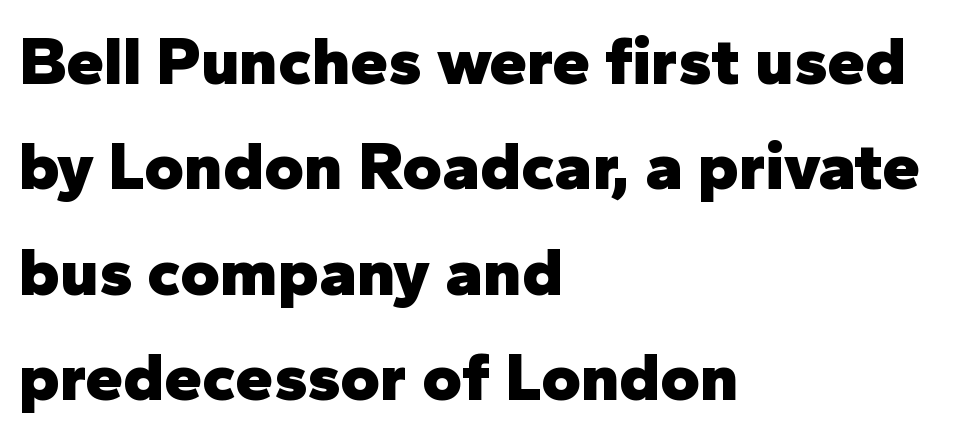
{"serif": "no", "italic": "no", "bold": "yes", "weight": "heavy", "width": "normal", "stroke_contrast": "low", "x_height": "medium", "monospaced": "no", "underline": "no", "align": "left", "line_spacing": "normal", "line_spacing_ratio": 1.55, "letter_spacing": "normal", "letter_spacing_em": 0.0, "glyph_px": 68}
